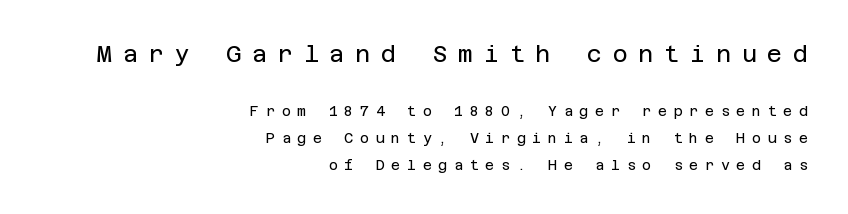
The image shows 23 px text type, upright; set right-aligned, loose line spacing (1.91x), unusually wide letter spacing (+0.47 em), not underlined; the first (top) block is 1.64x larger.
